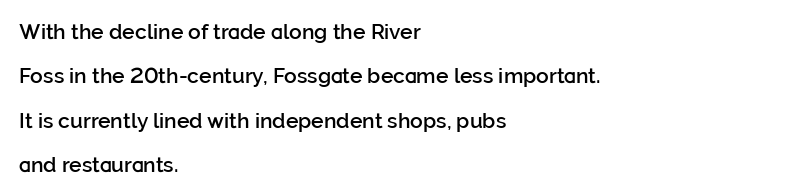
Q: Is the text bold? A: Semi-bold.
Q: Is the text italic (slanted)? A: No, it is upright.
Q: Is the text underlined? A: No.
Q: How is the paragraph aligned? A: Left-aligned.
Q: Is the spacing between letters normal or unusually wide? A: Normal.
Q: Is the spacing between lines tight, normal or loose? A: Loose.
